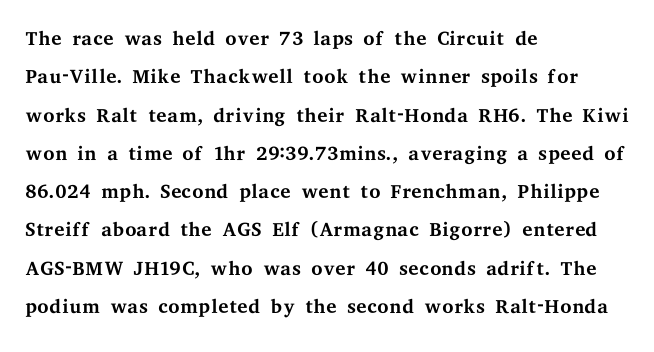
Q: Is the text bold? A: No.
Q: Is the text italic (slanted)? A: No, it is upright.
Q: Is the typeface a serif or a sans-serif typeface? A: Serif.
Q: Is the text underlined? A: No.
Q: How is the paragraph aligned? A: Left-aligned.
Q: Is the spacing between letters normal or unusually wide? A: Normal.
Q: Is the spacing between lines tight, normal or loose? A: Normal.
Q: Width (condensed, normal, or wide)? A: Wide.
Q: Stroke contrast? A: Medium.
Q: x-height? A: Medium.
Q: Monospaced? A: No.
